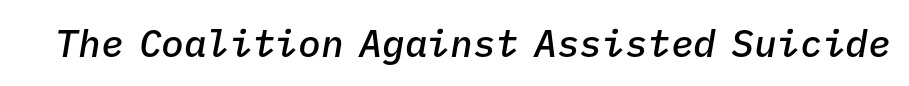
{"italic": "yes", "lean": "right", "slant_degrees": 9, "bold": "semi", "weight": "semibold", "width": "normal", "stroke_contrast": "low", "x_height": "medium", "monospaced": "yes", "underline": "no", "letter_spacing": "normal", "letter_spacing_em": 0.0, "glyph_px": 38}
